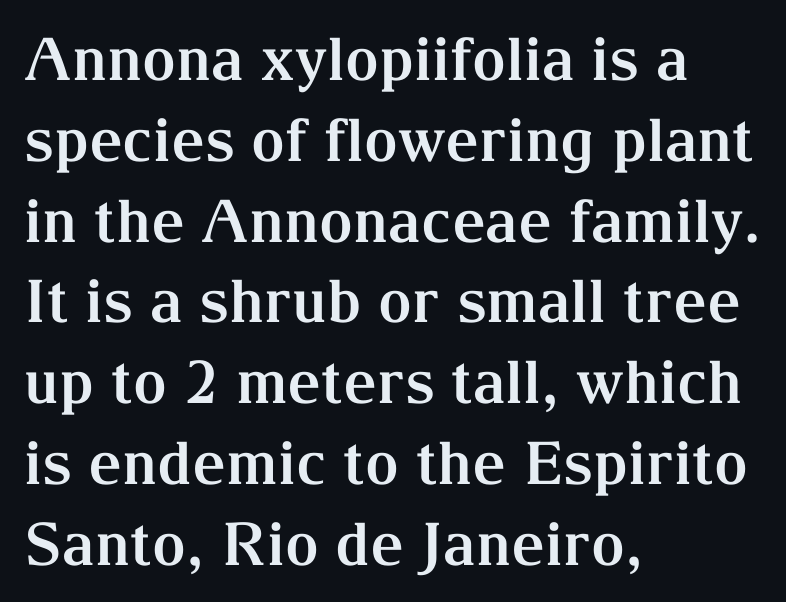
{"serif": "yes", "italic": "no", "bold": "yes", "weight": "bold", "width": "normal", "stroke_contrast": "medium", "x_height": "medium", "monospaced": "no", "underline": "no", "align": "left", "line_spacing": "normal", "line_spacing_ratio": 1.37, "letter_spacing": "normal", "letter_spacing_em": 0.0, "glyph_px": 59}
